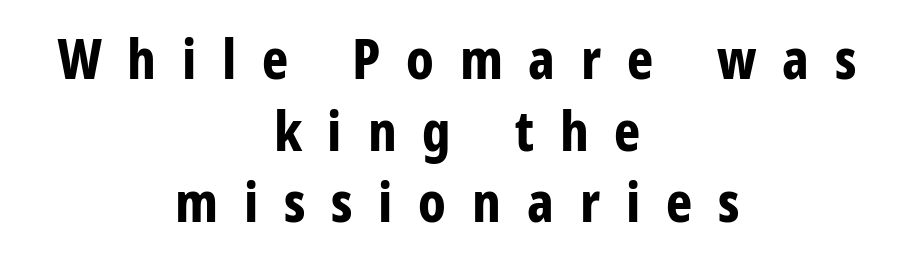
Q: Is the text bold? A: Yes.
Q: Is the text italic (slanted)? A: No, it is upright.
Q: Is the typeface a serif or a sans-serif typeface? A: Sans-serif.
Q: Is the text underlined? A: No.
Q: How is the paragraph aligned? A: Centered.
Q: Is the spacing between letters normal or unusually wide? A: Unusually wide.
Q: Is the spacing between lines tight, normal or loose? A: Normal.
Q: Width (condensed, normal, or wide)? A: Condensed.
Q: Stroke contrast? A: Low.
Q: x-height? A: Medium.
Q: Monospaced? A: No.
